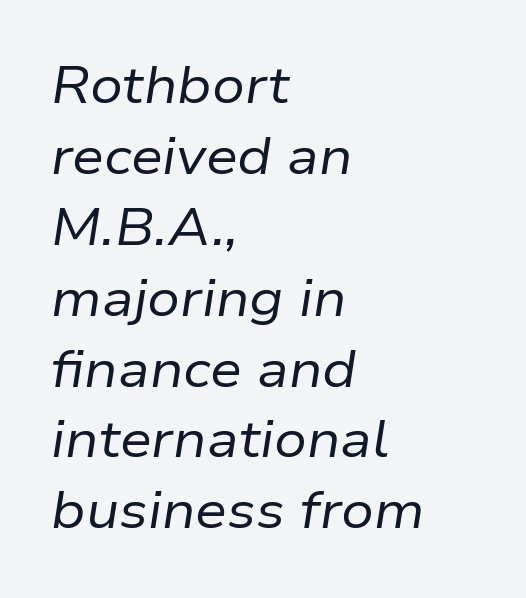
{"italic": "yes", "lean": "right", "slant_degrees": 9, "bold": "no", "weight": "regular", "width": "normal", "stroke_contrast": "low", "x_height": "medium", "monospaced": "no", "underline": "no", "align": "left", "line_spacing": "normal", "line_spacing_ratio": 1.39, "letter_spacing": "normal", "letter_spacing_em": 0.0, "glyph_px": 51}
